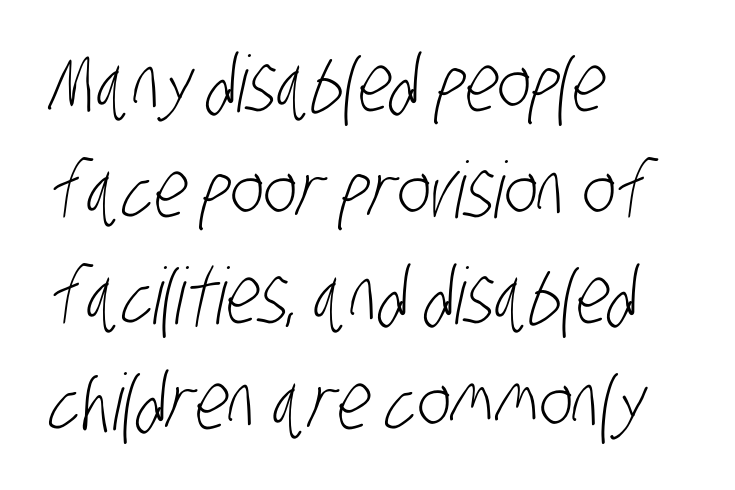
Characters follow at the spacing the type designer built in. This sample is left-justified, so line endings fall wherever the words run out. Letterform terminals end flat and unadorned throughout the passage. A typesetter would call this proportional, since set widths differ per character. The zone under the glyphs is completely vacant.
